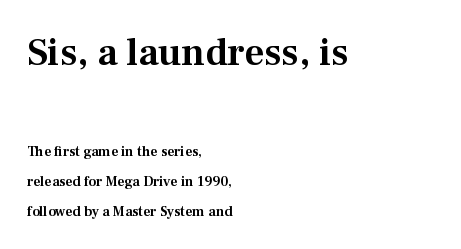
The image shows 39 px serif type, upright; set left-aligned, loose line spacing (2.15x), normal letter spacing, not underlined; the first (top) block is 2.79x larger; medium stroke contrast and a medium x-height.
